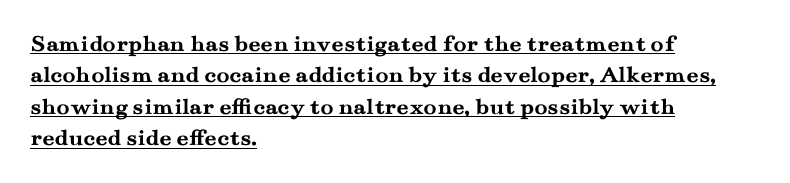
The image shows 24 px bold type, upright; set left-aligned, normal line spacing (1.31x), normal letter spacing, underlined.
